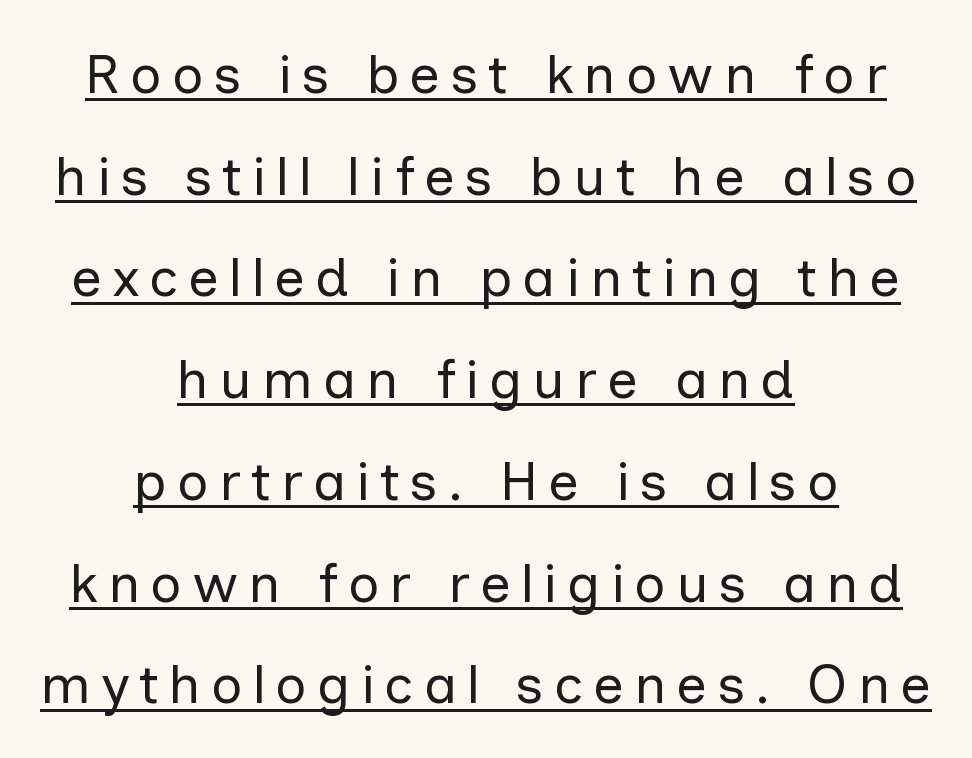
Q: Is the text bold? A: No.
Q: Is the text italic (slanted)? A: No, it is upright.
Q: Is the typeface a serif or a sans-serif typeface? A: Sans-serif.
Q: Is the text underlined? A: Yes.
Q: How is the paragraph aligned? A: Centered.
Q: Width (condensed, normal, or wide)? A: Normal.
Q: Stroke contrast? A: Low.
Q: x-height? A: Medium.
Q: Monospaced? A: No.
